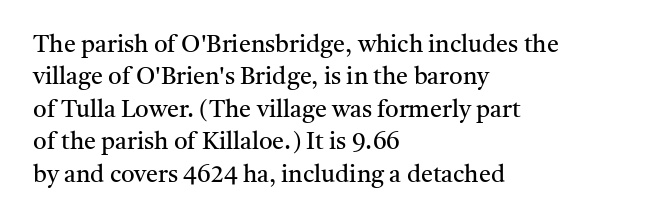
Q: Is the text bold? A: No.
Q: Is the text italic (slanted)? A: No, it is upright.
Q: Is the text underlined? A: No.
Q: How is the paragraph aligned? A: Left-aligned.
Q: Is the spacing between letters normal or unusually wide? A: Normal.
Q: Is the spacing between lines tight, normal or loose? A: Normal.
